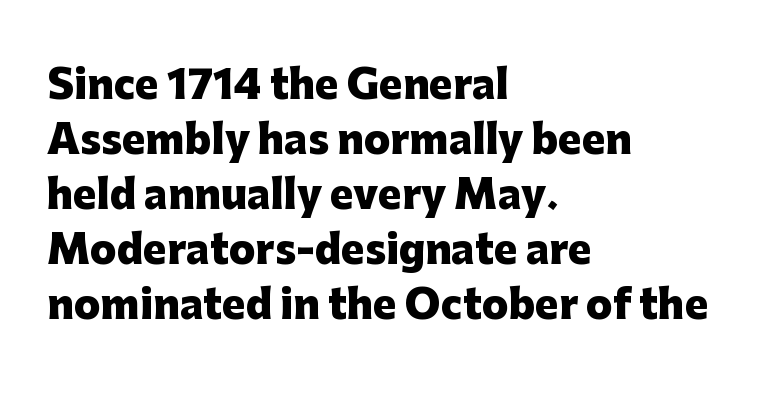
Classification — sans serif. Inter-character spacing is left at the font's built-in metrics. Plain, unruled lines of type. Typeset ragged right — the left edge is the straight one.
